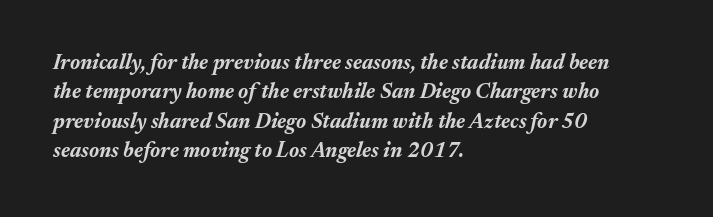
Q: Is the text bold? A: Yes.
Q: Is the text italic (slanted)? A: Yes, it leans right by about 17 degrees.
Q: Is the text underlined? A: No.
Q: How is the paragraph aligned? A: Left-aligned.
Q: Is the spacing between letters normal or unusually wide? A: Normal.
Q: Is the spacing between lines tight, normal or loose? A: Normal.
